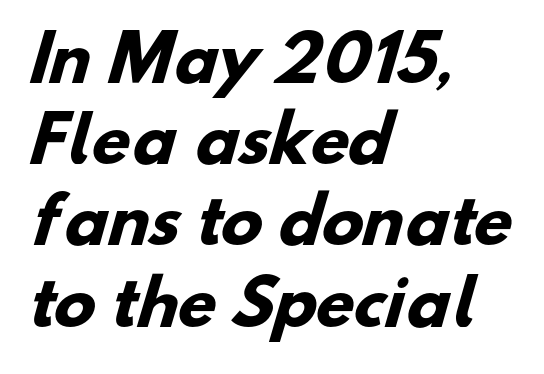
Q: Is the text bold? A: Yes.
Q: Is the typeface a serif or a sans-serif typeface? A: Sans-serif.
Q: Is the text underlined? A: No.
Q: How is the paragraph aligned? A: Left-aligned.
Q: Is the spacing between letters normal or unusually wide? A: Normal.
Q: Is the spacing between lines tight, normal or loose? A: Normal.
Q: Width (condensed, normal, or wide)? A: Normal.
Q: Stroke contrast? A: Low.
Q: x-height? A: Small.
Q: Monospaced? A: No.
